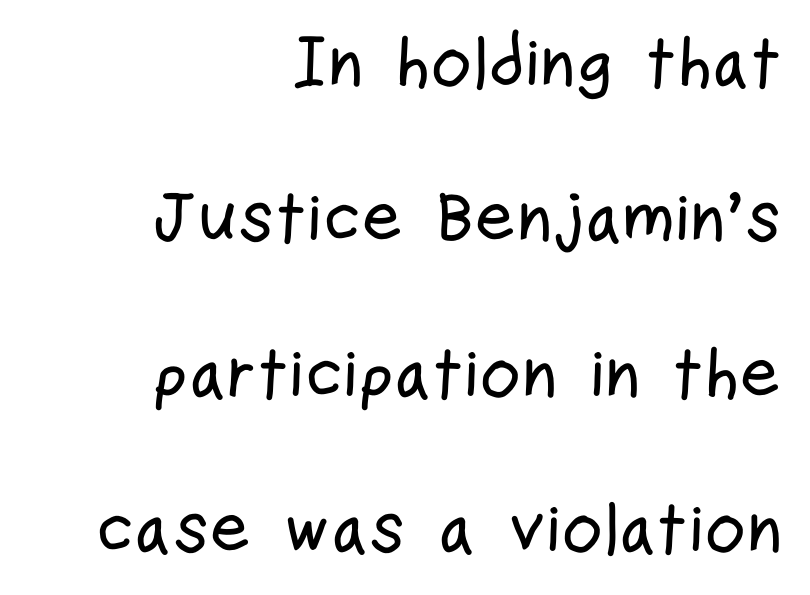
{"serif": "no", "italic": "no", "width": "condensed", "stroke_contrast": "low", "x_height": "medium", "monospaced": "no", "underline": "no", "align": "right", "line_spacing": "loose", "line_spacing_ratio": 2.19, "letter_spacing": "normal", "letter_spacing_em": 0.0, "glyph_px": 71}
